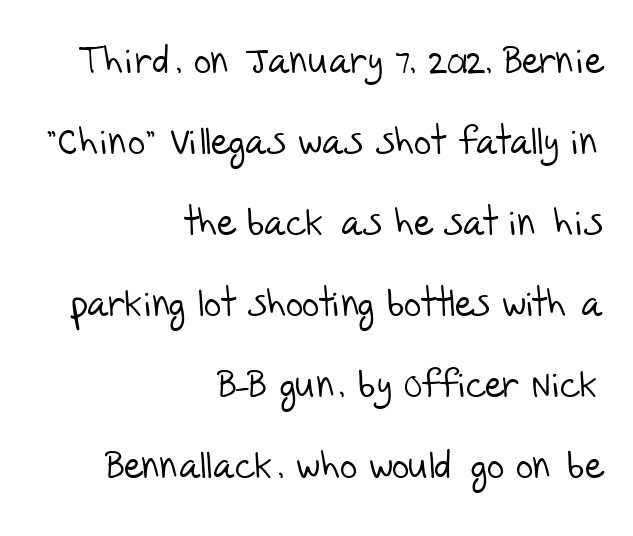
The image shows 38 px light sans-serif type; set right-aligned, loose line spacing (2.13x), normal letter spacing, not underlined; low stroke contrast and a large x-height.
